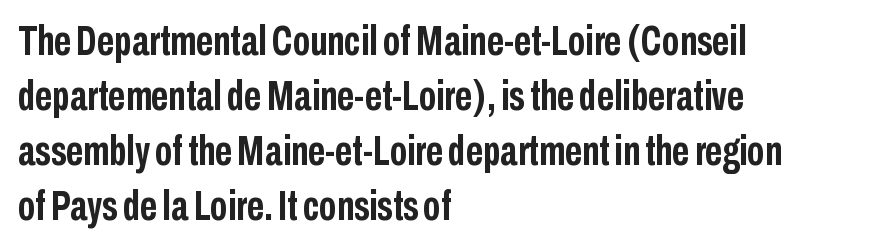
{"serif": "no", "italic": "no", "bold": "yes", "weight": "semibold", "width": "condensed", "stroke_contrast": "low", "x_height": "medium", "monospaced": "no", "underline": "no", "align": "left", "line_spacing": "normal", "line_spacing_ratio": 1.31, "letter_spacing": "normal", "letter_spacing_em": 0.0, "glyph_px": 42}
